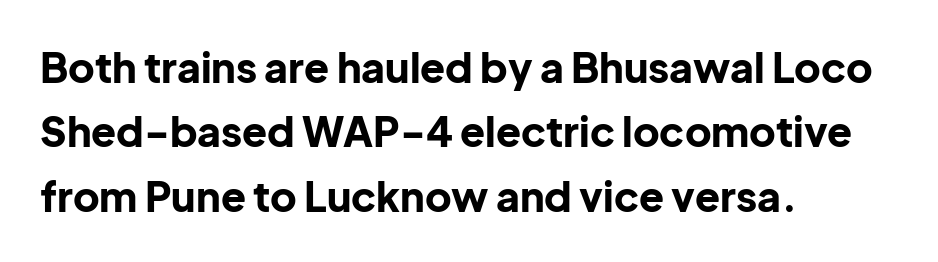
Q: Is the text bold? A: Yes.
Q: Is the text italic (slanted)? A: No, it is upright.
Q: Is the typeface a serif or a sans-serif typeface? A: Sans-serif.
Q: Is the text underlined? A: No.
Q: How is the paragraph aligned? A: Left-aligned.
Q: Is the spacing between letters normal or unusually wide? A: Normal.
Q: Is the spacing between lines tight, normal or loose? A: Normal.
Q: Width (condensed, normal, or wide)? A: Normal.
Q: Stroke contrast? A: Low.
Q: x-height? A: Medium.
Q: Monospaced? A: No.
